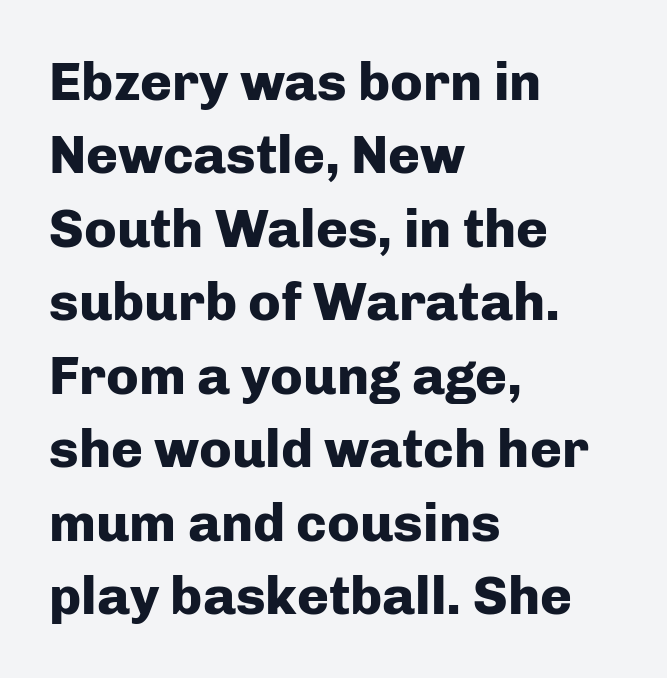
The image shows 54 px heavy sans-serif type, upright; set left-aligned, normal line spacing (1.36x), normal letter spacing, not underlined; low stroke contrast and a medium x-height.
